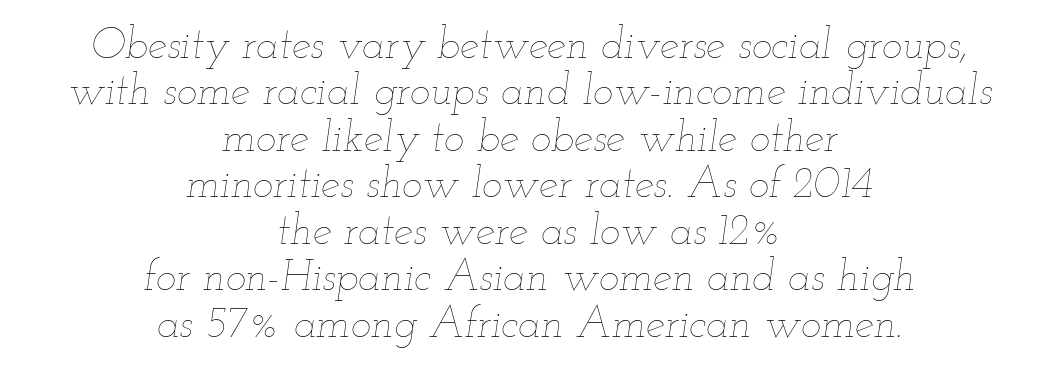
{"italic": "yes", "lean": "right", "slant_degrees": 12, "bold": "no", "weight": "thin", "width": "wide", "stroke_contrast": "low", "x_height": "small", "monospaced": "no", "underline": "no", "align": "center", "line_spacing": "tight", "line_spacing_ratio": 1.08, "letter_spacing": "normal", "letter_spacing_em": 0.0, "glyph_px": 43}
